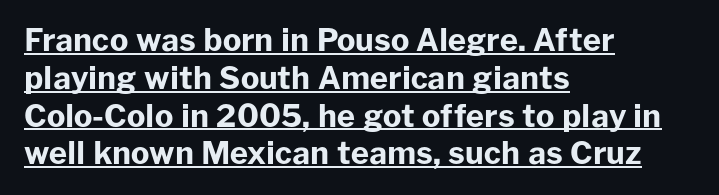
These characters rest on top of a visible drawn line. The lettering stays uniformly vertical, giving the passage a roman look. This sample has the flowing, uneven cadence of proportional lettering. Horizontal alignment here is leftward, the default for most running prose. Thick stems and heavy bowls — unmistakably bold.
